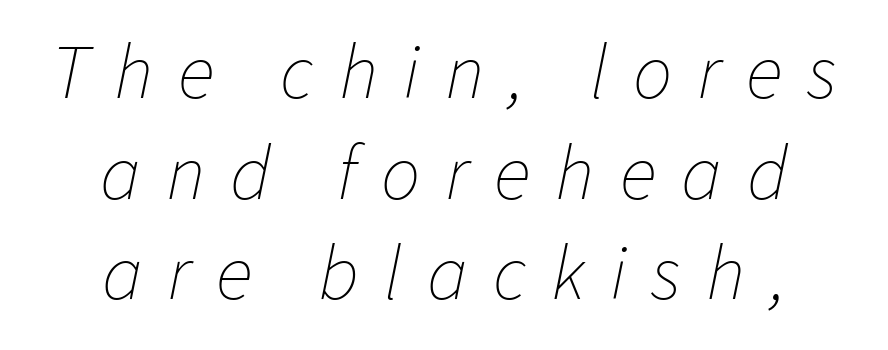
Q: Is the text bold? A: No.
Q: Is the text italic (slanted)? A: Yes, it leans right by about 11 degrees.
Q: Is the text underlined? A: No.
Q: How is the paragraph aligned? A: Centered.
Q: Is the spacing between letters normal or unusually wide? A: Unusually wide.
Q: Is the spacing between lines tight, normal or loose? A: Normal.
Q: Width (condensed, normal, or wide)? A: Normal.
Q: Stroke contrast? A: Low.
Q: x-height? A: Medium.
Q: Monospaced? A: No.
